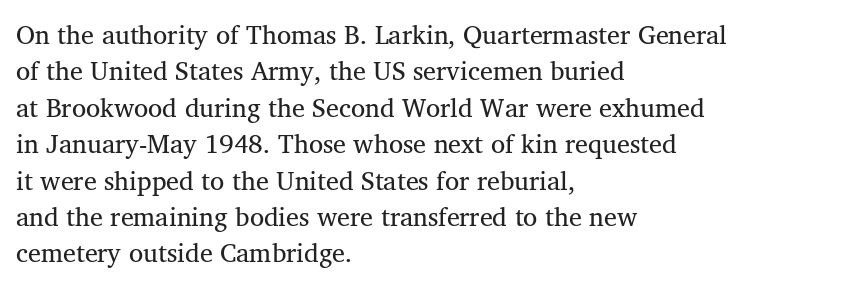
{"bold": "no", "underline": "no", "align": "left", "line_spacing": "normal", "line_spacing_ratio": 1.4, "letter_spacing": "normal", "letter_spacing_em": 0.0, "glyph_px": 26}
